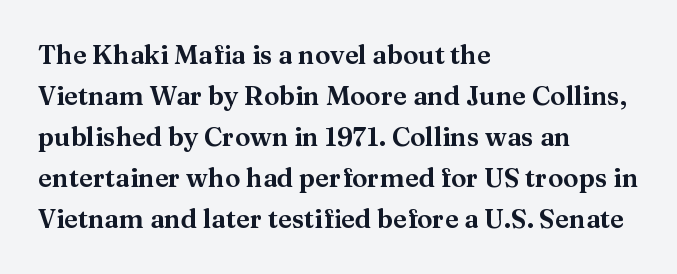
Q: Is the text italic (slanted)? A: No, it is upright.
Q: Is the text underlined? A: No.
Q: How is the paragraph aligned? A: Left-aligned.
Q: Is the spacing between letters normal or unusually wide? A: Normal.
Q: Is the spacing between lines tight, normal or loose? A: Normal.
